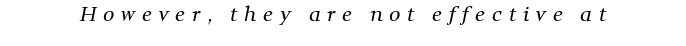
Q: Is the text bold? A: No.
Q: Is the text underlined? A: No.
Q: Is the spacing between letters normal or unusually wide? A: Unusually wide.
